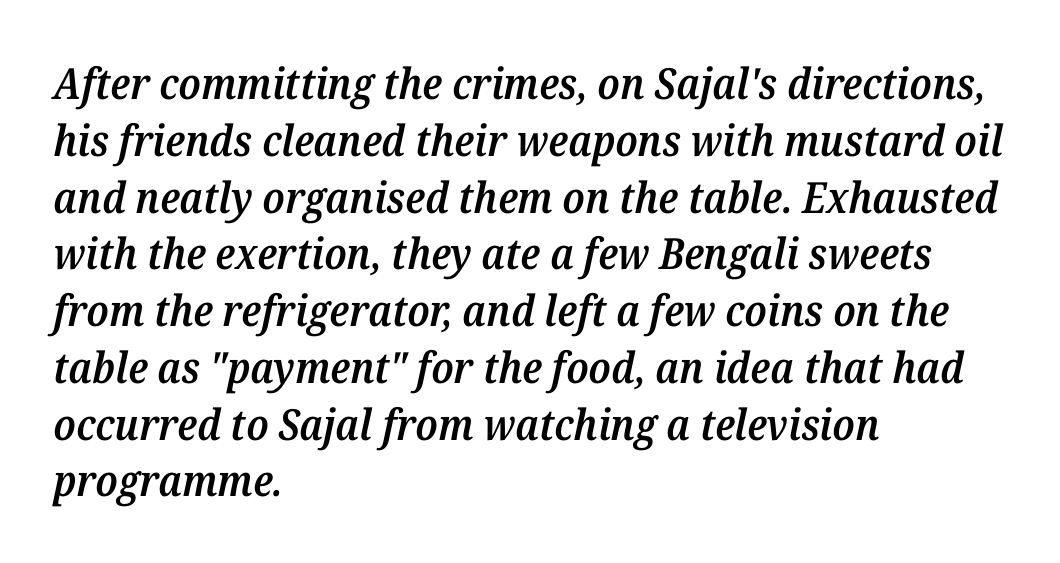
The image shows 43 px semibold serif type, italic (leaning right); set left-aligned, normal line spacing (1.32x), normal letter spacing, not underlined; medium stroke contrast and a medium x-height.
